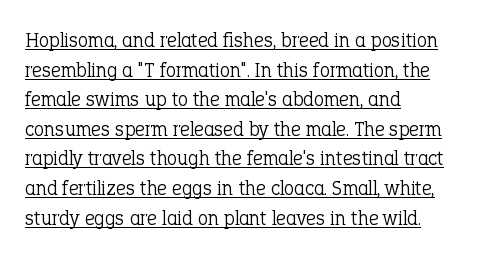
Q: Is the text bold? A: No.
Q: Is the text italic (slanted)? A: No, it is upright.
Q: Is the text underlined? A: Yes.
Q: How is the paragraph aligned? A: Left-aligned.
Q: Is the spacing between letters normal or unusually wide? A: Normal.
Q: Is the spacing between lines tight, normal or loose? A: Normal.
